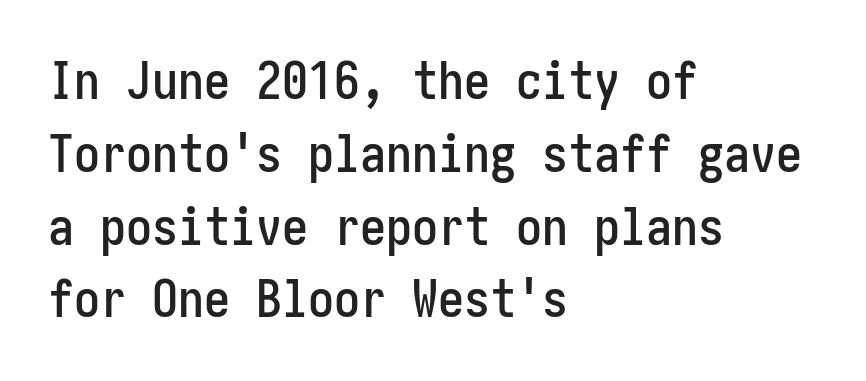
The image shows 52 px condensed sans-serif type, upright; set left-aligned, normal line spacing (1.4x), normal letter spacing, not underlined; low stroke contrast and a medium x-height.
